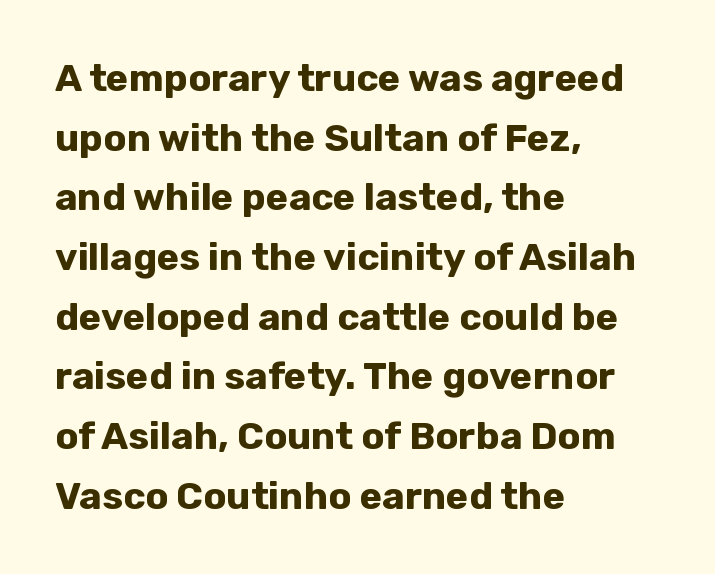
{"serif": "no", "italic": "no", "bold": "yes", "weight": "bold", "width": "normal", "stroke_contrast": "low", "x_height": "medium", "monospaced": "no", "underline": "no", "align": "left", "line_spacing": "normal", "line_spacing_ratio": 1.57, "letter_spacing": "normal", "letter_spacing_em": 0.0, "glyph_px": 38}
